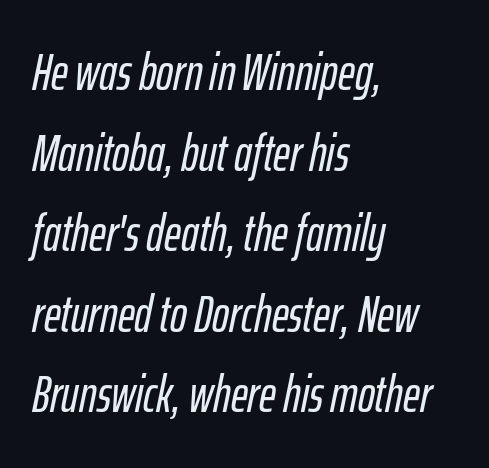
{"italic": "yes", "lean": "right", "slant_degrees": 12, "width": "condensed", "stroke_contrast": "low", "x_height": "medium", "monospaced": "no", "underline": "no", "align": "left", "line_spacing": "normal", "line_spacing_ratio": 1.58, "letter_spacing": "normal", "letter_spacing_em": 0.0, "glyph_px": 51}
